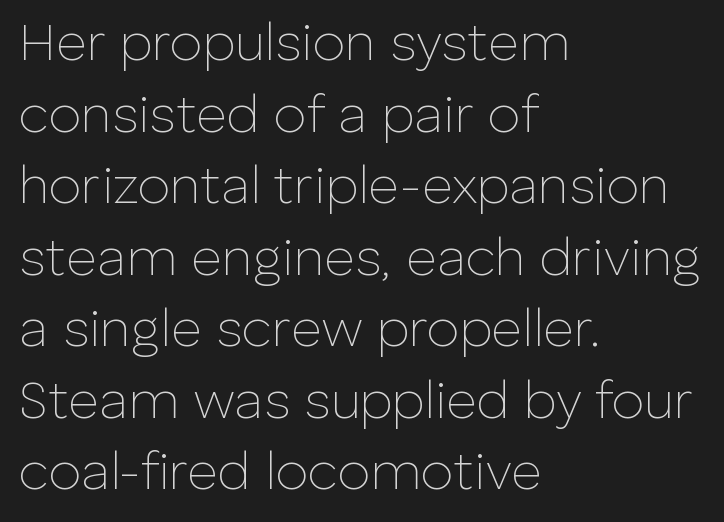
The image shows 53 px thin sans-serif type, upright; set left-aligned, normal line spacing (1.35x), normal letter spacing, not underlined; low stroke contrast and a medium x-height.
